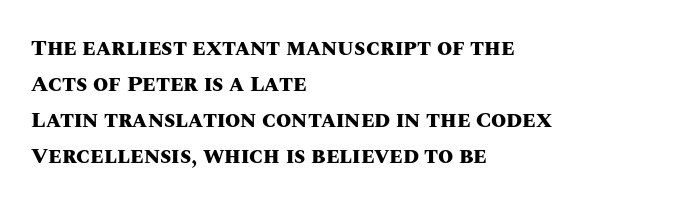
Q: Is the text bold? A: Yes.
Q: Is the text italic (slanted)? A: No, it is upright.
Q: Is the text underlined? A: No.
Q: How is the paragraph aligned? A: Left-aligned.
Q: Is the spacing between letters normal or unusually wide? A: Normal.
Q: Is the spacing between lines tight, normal or loose? A: Normal.
